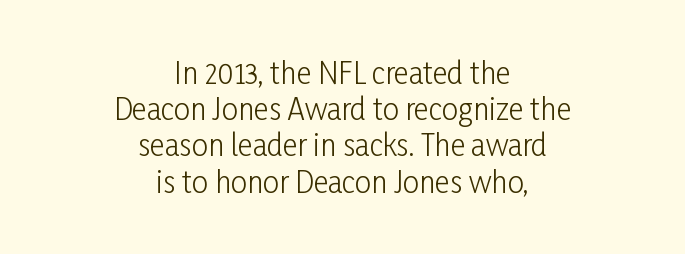
The image shows 29 px light, condensed sans-serif type, upright; set centered, normal line spacing (1.25x), normal letter spacing, not underlined; low stroke contrast and a medium x-height.
